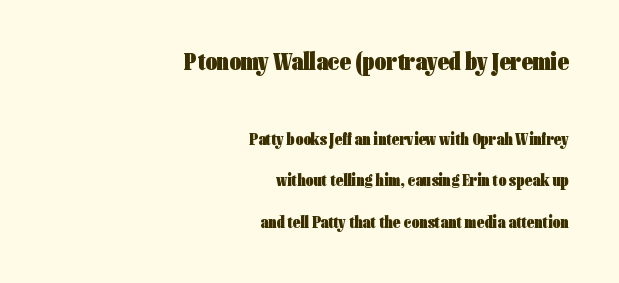
No italicization has been applied; the sample stays upright. Caption: upper text group enlarged, lower text group reduced. Plenty of ink on the page — the face is bold. Standard letterfit; no display-style spreading of the glyphs.
